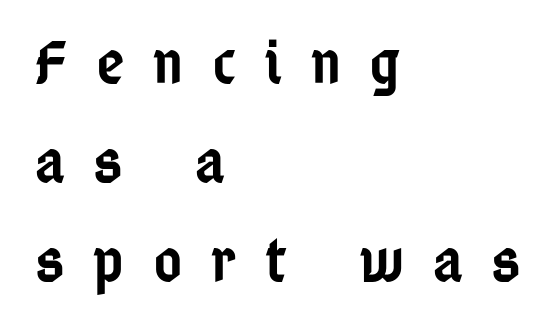
The paragraph has a hard left edge and a soft right edge. Summary of weight: moderately heavy, a semibold. Note the varied advance widths — an 'i' is clearly narrower than an 'm'. Notice how the stems are strictly vertical — no italics here.
